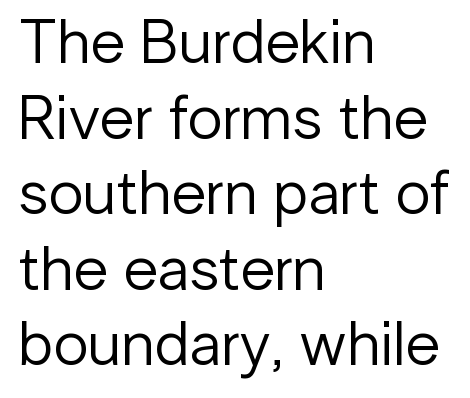
The lines are quadded left. No extra tracking has been applied to these lines. Every stem runs plumb, perpendicular to the baseline. Varying glyph widths throughout — classic text-font behaviour. Lines of text with bare space underneath. The type family on display is of the sans-serif kind.
